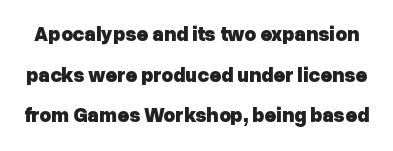
Underline: absent. Pretty heavy lettering here — definitely bold. Compared with typical paragraphs, the rows here are farther apart. Inter-character spacing is left at the font's built-in metrics. In terms of posture, this sample is upright.
